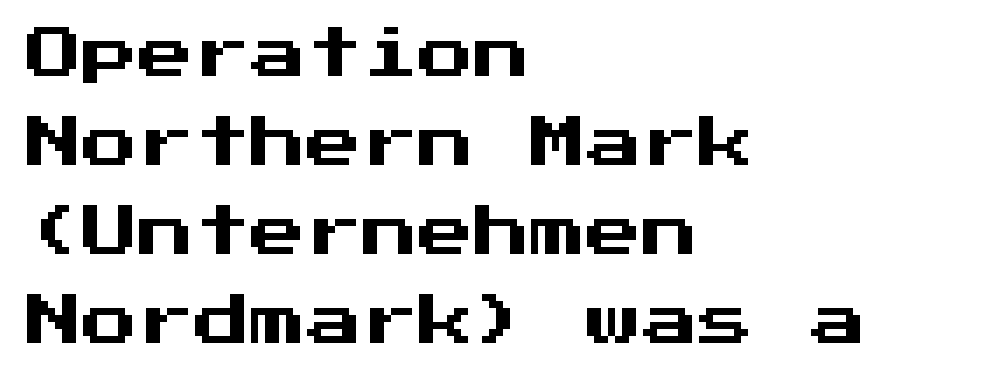
Q: Is the text italic (slanted)? A: No, it is upright.
Q: Is the typeface a serif or a sans-serif typeface? A: Sans-serif.
Q: Is the text underlined? A: No.
Q: How is the paragraph aligned? A: Left-aligned.
Q: Is the spacing between letters normal or unusually wide? A: Normal.
Q: Is the spacing between lines tight, normal or loose? A: Normal.
Q: Width (condensed, normal, or wide)? A: Normal.
Q: Stroke contrast? A: Medium.
Q: x-height? A: Medium.
